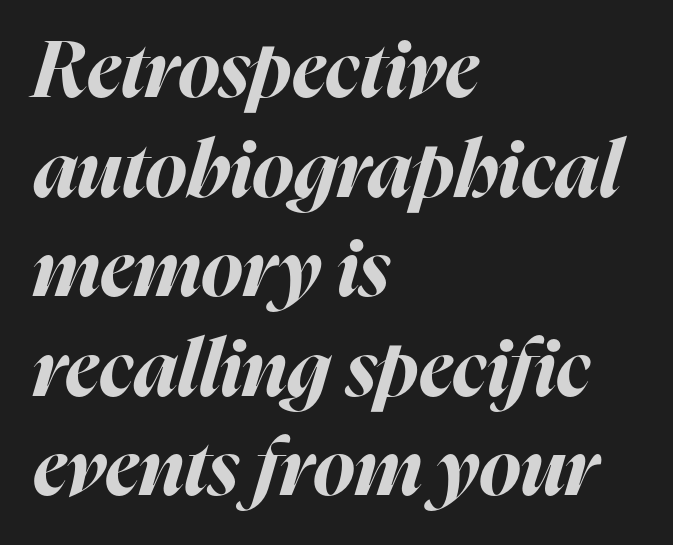
Q: Is the text bold? A: Yes.
Q: Is the text italic (slanted)? A: Yes, it leans right by about 16 degrees.
Q: Is the text underlined? A: No.
Q: How is the paragraph aligned? A: Left-aligned.
Q: Is the spacing between letters normal or unusually wide? A: Normal.
Q: Is the spacing between lines tight, normal or loose? A: Normal.
Q: Width (condensed, normal, or wide)? A: Normal.
Q: Stroke contrast? A: High.
Q: x-height? A: Medium.
Q: Monospaced? A: No.
